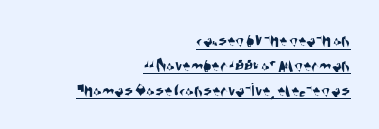
Words appear dense and cohesive because spacing is normal. Which margin do the lines hug? The right one — the left edge is uneven. What decoration does the sample have? An underline.
